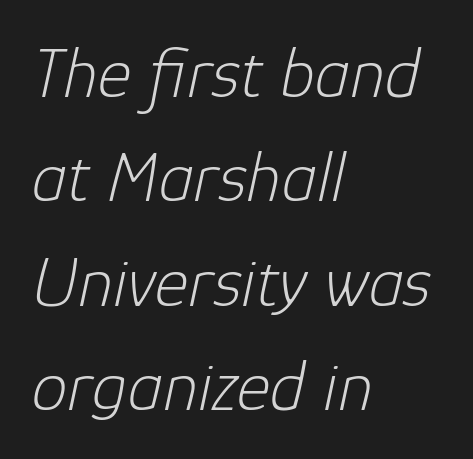
The image shows 72 px light type, italic (leaning right); set left-aligned, normal line spacing (1.45x), normal letter spacing, not underlined; low stroke contrast and a medium x-height.
